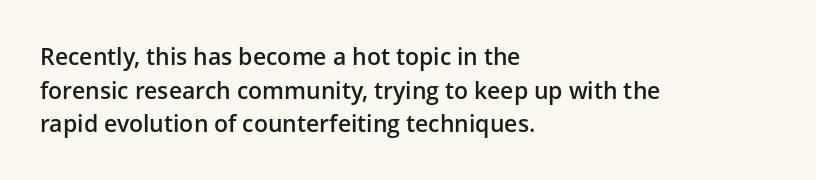
{"italic": "no", "bold": "semi", "underline": "no", "align": "left", "line_spacing": "normal", "line_spacing_ratio": 1.46, "letter_spacing": "normal", "letter_spacing_em": 0.0, "glyph_px": 23}
